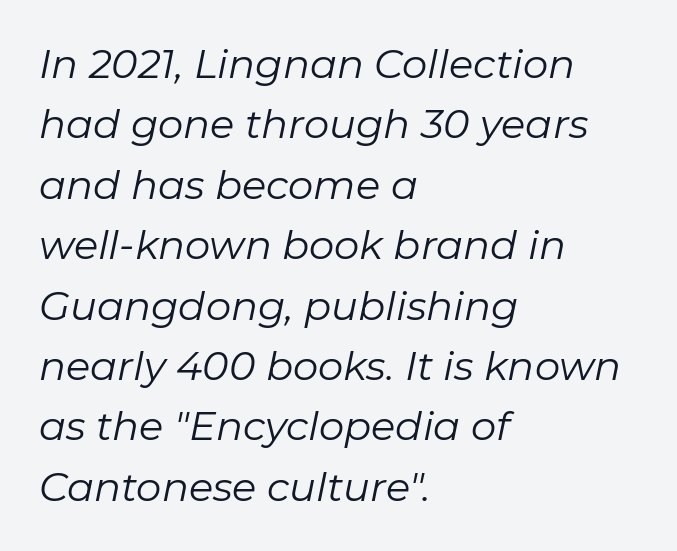
Q: Is the text bold? A: No.
Q: Is the text italic (slanted)? A: Yes, it leans right by about 11 degrees.
Q: Is the text underlined? A: No.
Q: How is the paragraph aligned? A: Left-aligned.
Q: Is the spacing between letters normal or unusually wide? A: Normal.
Q: Is the spacing between lines tight, normal or loose? A: Normal.
Q: Width (condensed, normal, or wide)? A: Normal.
Q: Stroke contrast? A: Low.
Q: x-height? A: Medium.
Q: Monospaced? A: No.
